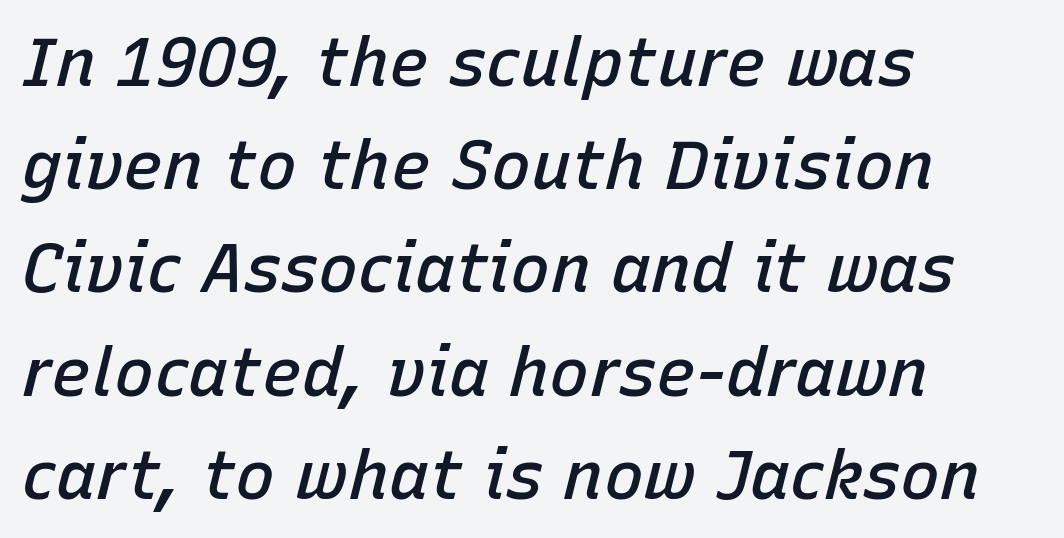
Standard letterfit; no display-style spreading of the glyphs. Yep, that's italic — everything's leaning. Think of a printed novel: that variable character pitch is what you see here. The gap between lines stays unmarked. Compared with typical paragraphs, the rows here are spaced about the same. I'd describe the lettering as semibold — firm but not a full bold.
